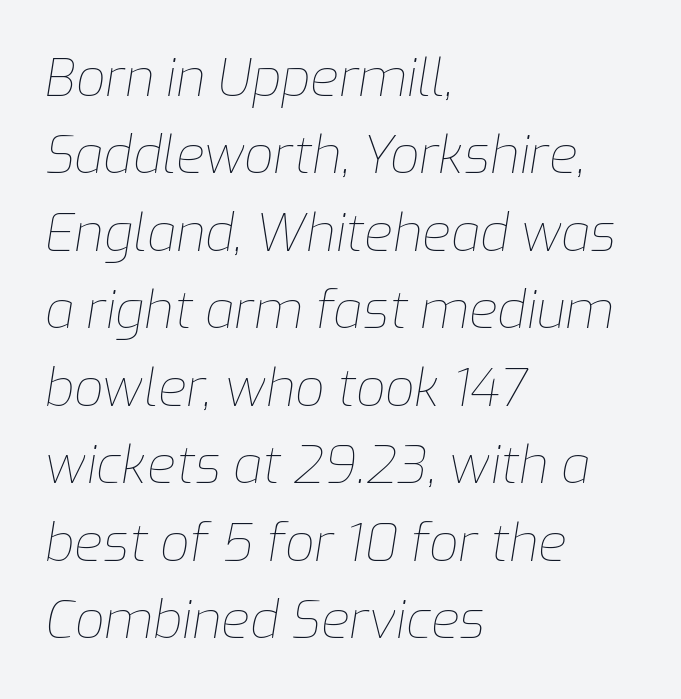
Q: Is the text bold? A: No.
Q: Is the text italic (slanted)? A: Yes, it leans right by about 9 degrees.
Q: Is the text underlined? A: No.
Q: How is the paragraph aligned? A: Left-aligned.
Q: Is the spacing between letters normal or unusually wide? A: Normal.
Q: Is the spacing between lines tight, normal or loose? A: Normal.
Q: Width (condensed, normal, or wide)? A: Normal.
Q: Stroke contrast? A: Low.
Q: x-height? A: Medium.
Q: Monospaced? A: No.
